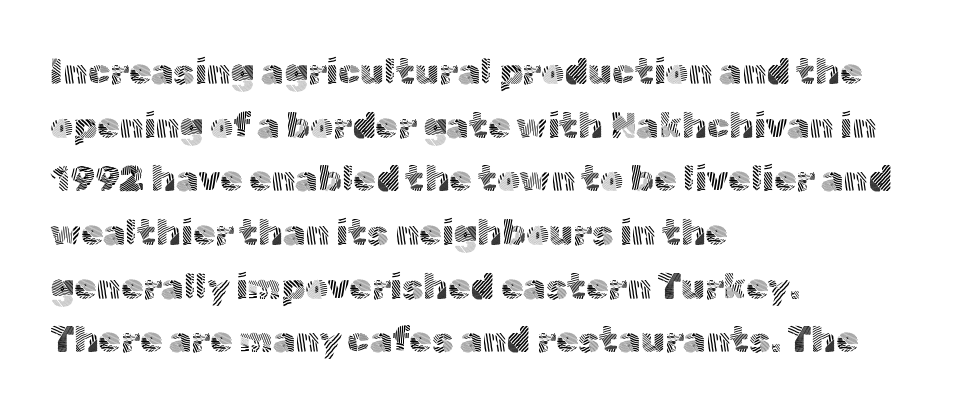
{"serif": "no", "italic": "no", "bold": "no", "weight": "light", "width": "normal", "x_height": "medium", "monospaced": "no", "underline": "no", "align": "left", "line_spacing": "normal", "line_spacing_ratio": 1.49, "letter_spacing": "normal", "letter_spacing_em": 0.0, "glyph_px": 36}
